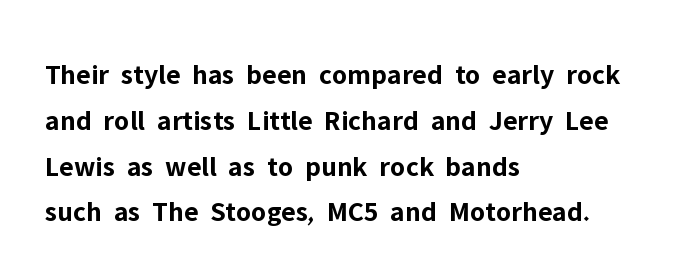
The image shows 29 px bold sans-serif type, upright; set left-aligned, normal line spacing (1.58x), normal letter spacing, not underlined; low stroke contrast and a medium x-height.
